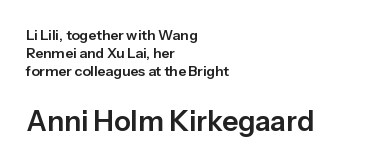
Small over large — that's the arrangement of the two blocks here. Italic? Not at all — the glyphs are vertical. Caption: standard tracking, unaltered. The text block is weighted toward the left margin, trailing off unevenly rightward. Words float on clear page, feet unadorned.
